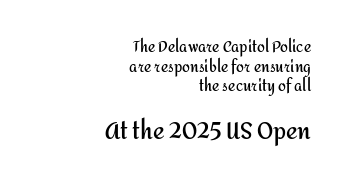
The image shows 22 px bold type, upright; set right-aligned, normal line spacing (1.41x), normal letter spacing, not underlined; the second (bottom) block is 1.57x larger.
